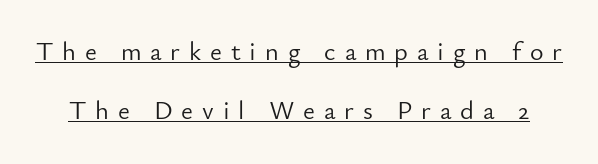
Q: Is the text bold? A: No.
Q: Is the text italic (slanted)? A: No, it is upright.
Q: Is the text underlined? A: Yes.
Q: Is the spacing between letters normal or unusually wide? A: Unusually wide.
Q: Is the spacing between lines tight, normal or loose? A: Loose.
